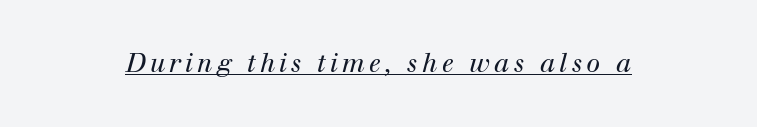
Rendered with sloped, italic letterforms. No extra ink here — the face is not bold. The string is rendered with underlining switched on.
